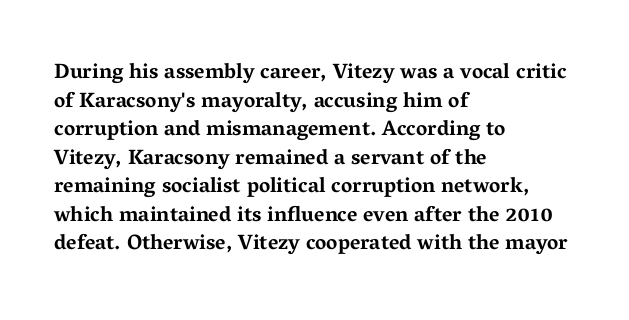
Notice how descenders clear the ascenders below comfortably — that's standard leading. Clear beneath every line of the passage. These lines are set flush left with a ragged right edge. The type sits square on the baseline with zero lean. Each word holds together tightly as a unit, with standard inter-letter gaps.
